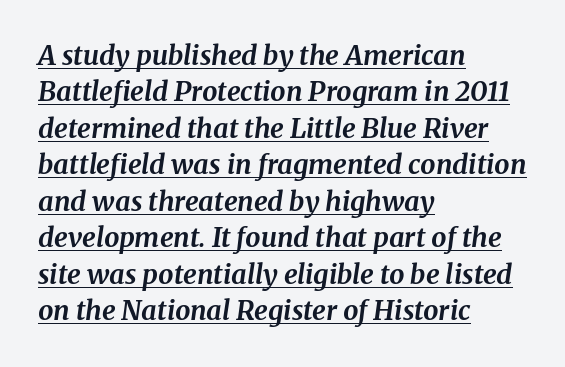
{"italic": "yes", "lean": "right", "slant_degrees": 8, "bold": "yes", "underline": "yes", "align": "left", "line_spacing": "normal", "line_spacing_ratio": 1.35, "letter_spacing": "normal", "letter_spacing_em": 0.0, "glyph_px": 27}
